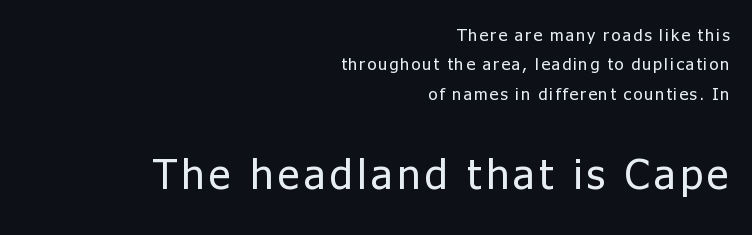
Q: Is the text bold? A: No.
Q: Is the text italic (slanted)? A: No, it is upright.
Q: Is the typeface a serif or a sans-serif typeface? A: Sans-serif.
Q: Is the text underlined? A: No.
Q: How is the paragraph aligned? A: Right-aligned.
Q: Which block of text is set in a larger size, the first (top) or the second (bottom)? A: The second (bottom) one.
Q: Width (condensed, normal, or wide)? A: Normal.
Q: Stroke contrast? A: Low.
Q: x-height? A: Medium.
Q: Monospaced? A: No.
